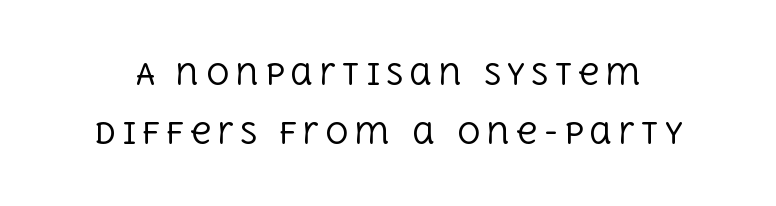
{"serif": "yes", "italic": "no", "bold": "no", "weight": "regular", "width": "normal", "x_height": "large", "monospaced": "no", "underline": "no", "line_spacing": "loose", "line_spacing_ratio": 2.03, "letter_spacing": "wide", "letter_spacing_em": 0.21, "glyph_px": 29}
